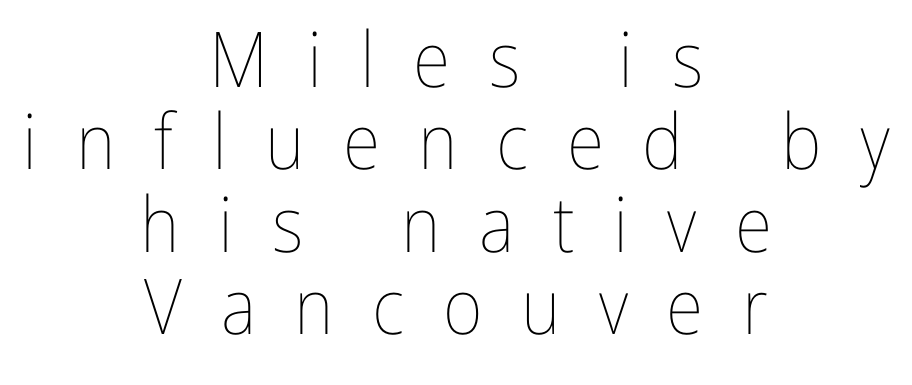
Q: Is the text bold? A: No.
Q: Is the text italic (slanted)? A: No, it is upright.
Q: Is the text underlined? A: No.
Q: How is the paragraph aligned? A: Centered.
Q: Is the spacing between letters normal or unusually wide? A: Unusually wide.
Q: Is the spacing between lines tight, normal or loose? A: Tight.
Q: Width (condensed, normal, or wide)? A: Condensed.
Q: Stroke contrast? A: Low.
Q: x-height? A: Medium.
Q: Monospaced? A: No.
